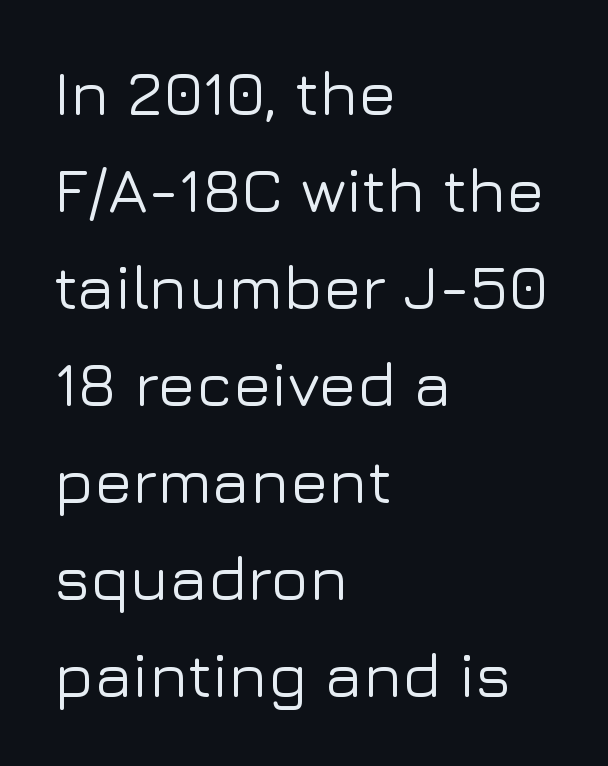
You can tell from the bare stems that sans-serif type was used. A typesetter would call this proportional, since set widths differ per character. The rows are spaced the way most documents space them. This rendering leaves character spacing at its baseline value.
